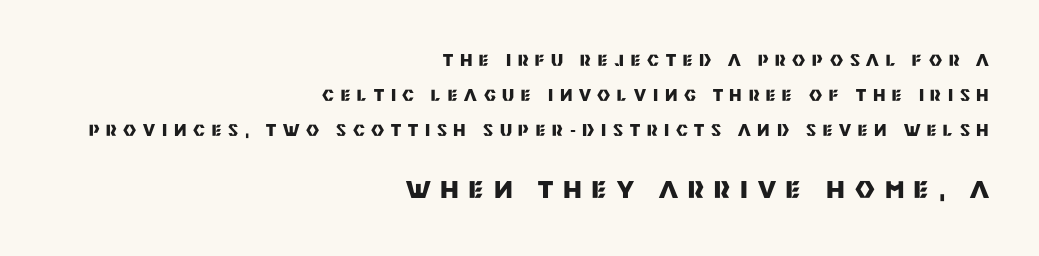
{"italic": "no", "bold": "yes", "underline": "no", "align": "right", "line_spacing": "loose", "line_spacing_ratio": 2.19, "letter_spacing": "wide", "letter_spacing_em": 0.42, "larger_block": "second", "size_ratio": 1.5, "glyph_px": 24}
